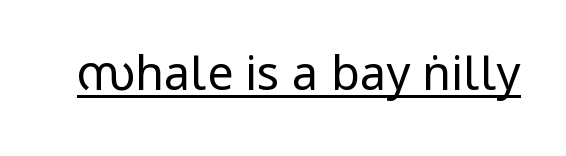
The image shows 47 px regular-weight, condensed sans-serif type, upright; set normal letter spacing, underlined; low stroke contrast.
